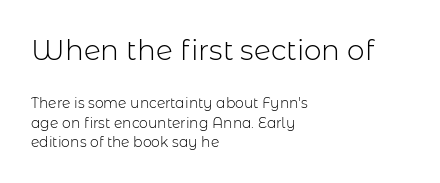
The designer gave the opening block more size than the closing block. Is there much room between lines? A standard amount, neither cramped nor airy. This rendering uses left alignment, leaving the right contour irregular. In terms of posture, this sample is upright.
